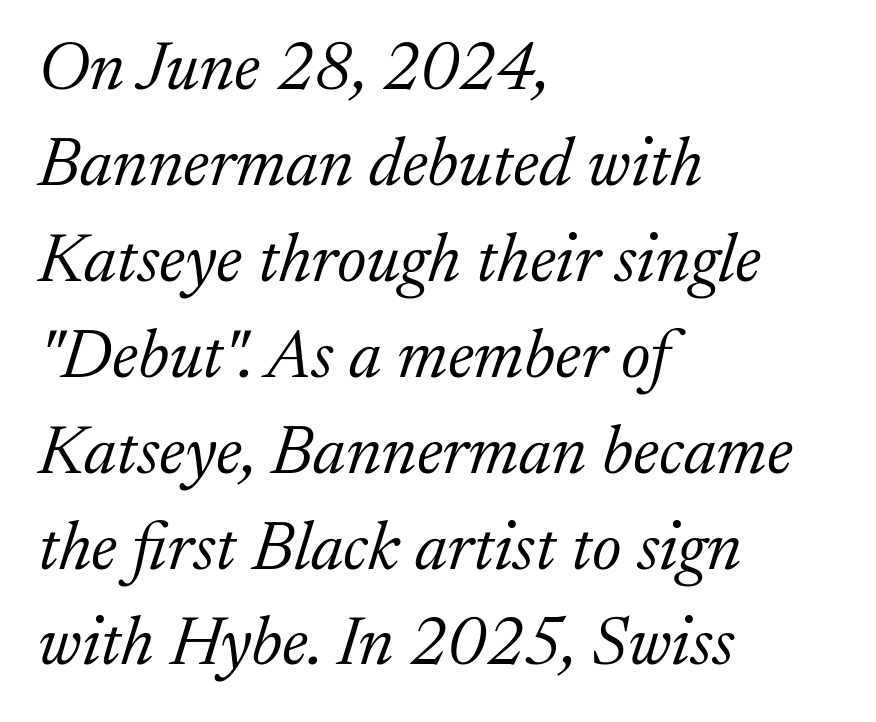
The weight would be labelled regular, book, light, or lighter still. The ragged edge is on the right, which tells us the setting is flush left. Rendered with sloped, italic letterforms. Type without underlining.
